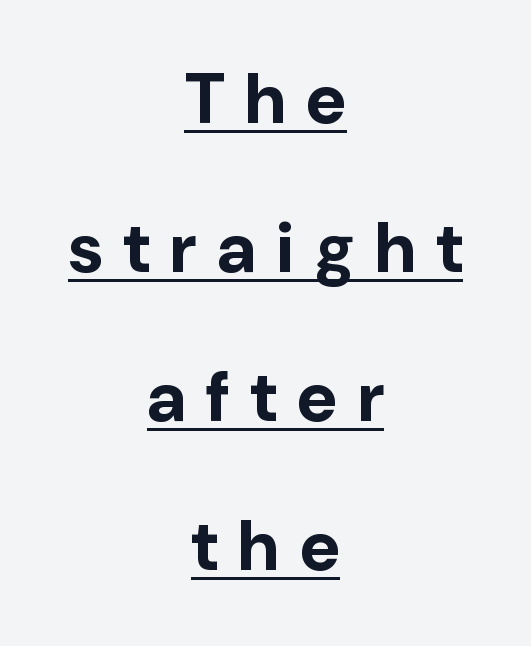
{"serif": "no", "italic": "no", "bold": "yes", "weight": "bold", "width": "normal", "stroke_contrast": "low", "x_height": "medium", "monospaced": "no", "underline": "yes", "align": "center", "line_spacing": "loose", "line_spacing_ratio": 2.13, "letter_spacing": "wide", "letter_spacing_em": 0.29, "glyph_px": 70}
